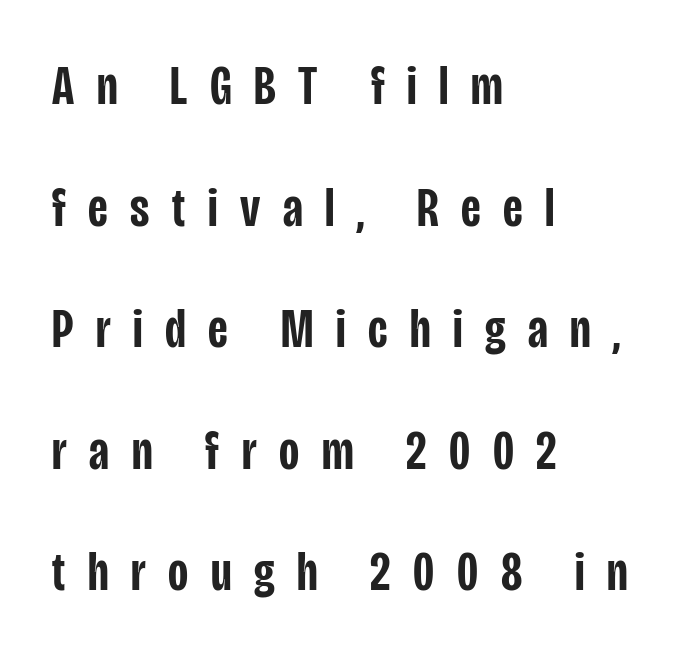
The rendering inserts visible extra space after every character. Compared with an ordinary text face, these strokes are moderately heavier — a semibold. This is the regular roman posture of the typeface. Airy leading. The passage shown is typed in a proportional face where columns would drift. Bare-footed words on every line.
